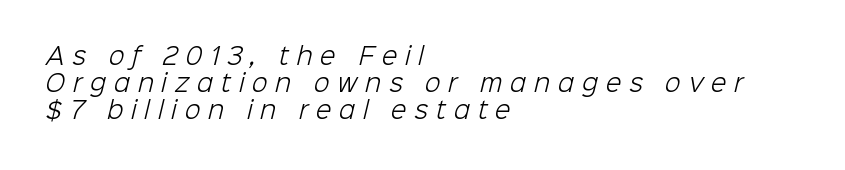
Q: Is the text bold? A: No.
Q: Is the text underlined? A: No.
Q: How is the paragraph aligned? A: Left-aligned.
Q: Is the spacing between letters normal or unusually wide? A: Unusually wide.
